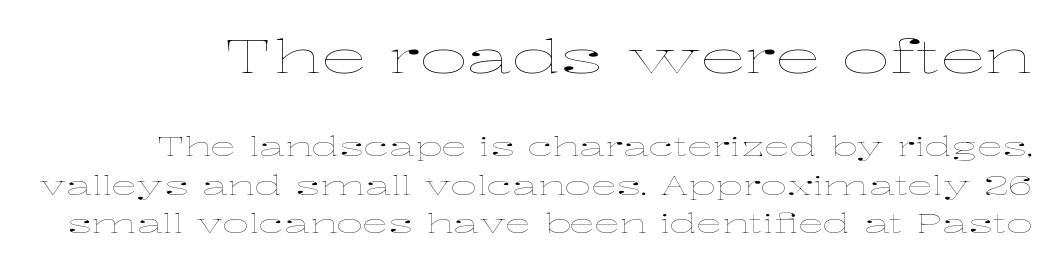
{"italic": "no", "bold": "no", "weight": "thin", "width": "wide", "stroke_contrast": "low", "x_height": "medium", "monospaced": "no", "underline": "no", "line_spacing": "normal", "line_spacing_ratio": 1.47, "letter_spacing": "normal", "letter_spacing_em": 0.0, "larger_block": "first", "size_ratio": 1.77, "glyph_px": 46}
